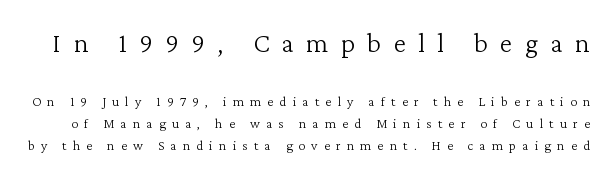
Whoever set this made the first block the dominant, larger element. Varying glyph widths throughout — classic text-font behaviour. The glyphs in this specimen are seriffed. The cut favours lightness, reaching ordinary text weight at its darkest.
